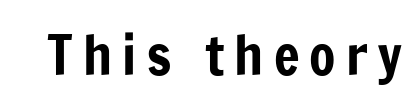
In terms of letterform style, serifs are entirely absent. Has an underline been added? It has not. The letters advance in unequal steps, a hallmark of proportional type. A roman cut, with each character standing at attention.
